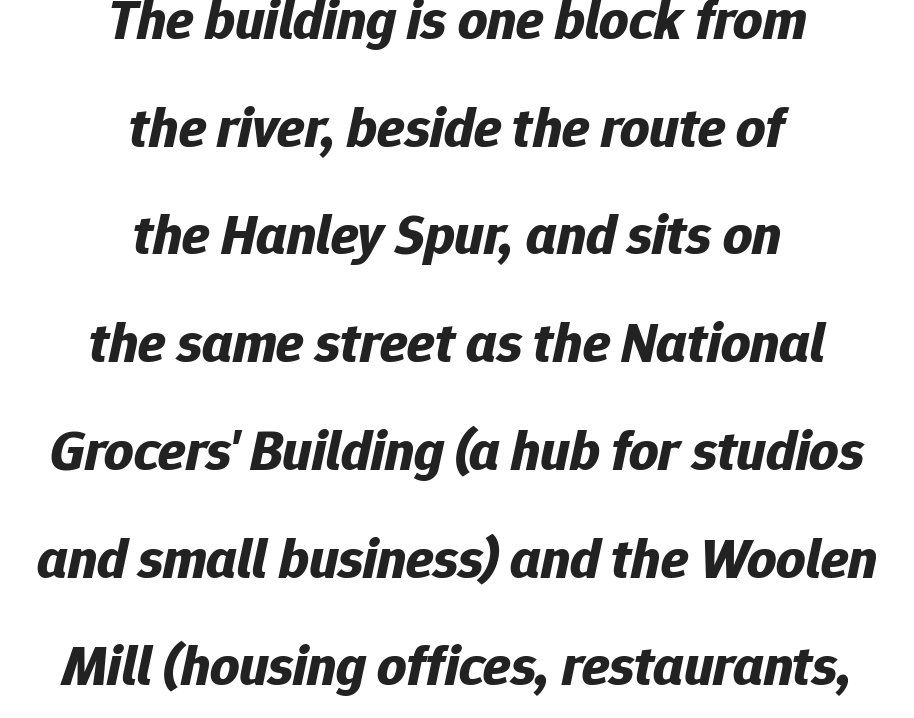
Q: Is the text bold? A: Yes.
Q: Is the text italic (slanted)? A: Yes, it leans right by about 12 degrees.
Q: Is the text underlined? A: No.
Q: How is the paragraph aligned? A: Centered.
Q: Is the spacing between letters normal or unusually wide? A: Normal.
Q: Width (condensed, normal, or wide)? A: Normal.
Q: Stroke contrast? A: Low.
Q: x-height? A: Medium.
Q: Monospaced? A: No.
